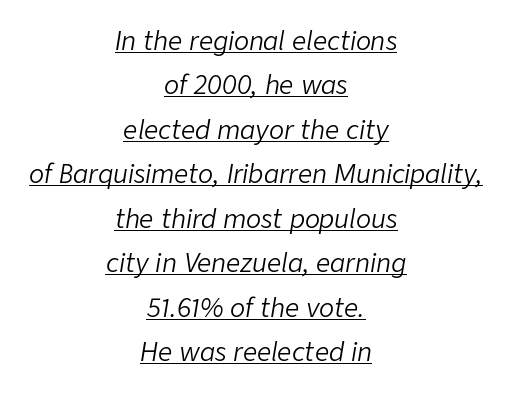
{"italic": "yes", "lean": "right", "slant_degrees": 9, "bold": "no", "underline": "yes", "align": "center", "line_spacing_ratio": 1.78, "letter_spacing": "normal", "letter_spacing_em": 0.0, "glyph_px": 25}
